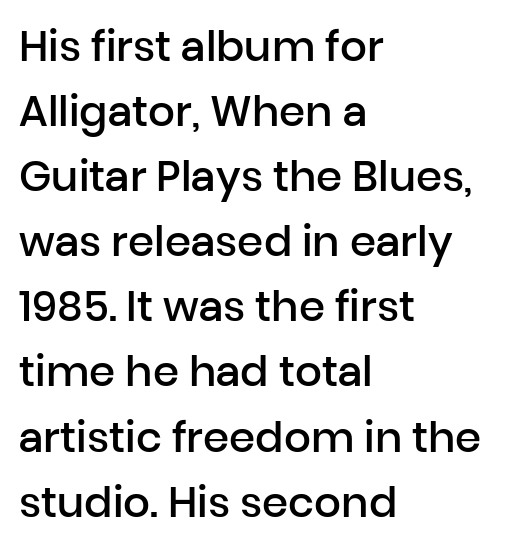
The image shows 42 px semibold sans-serif type, upright; set left-aligned, normal line spacing (1.55x), normal letter spacing, not underlined; low stroke contrast and a medium x-height.
